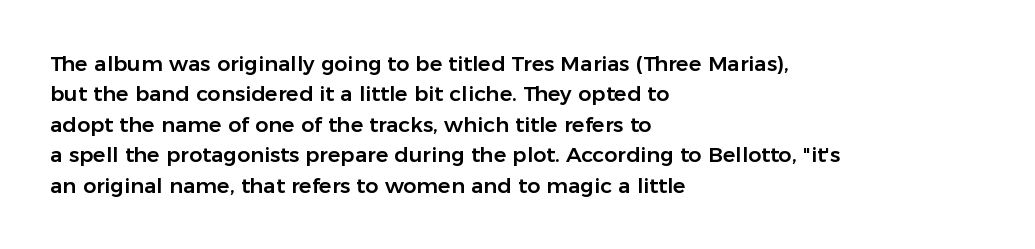
Q: Is the text italic (slanted)? A: No, it is upright.
Q: Is the text underlined? A: No.
Q: How is the paragraph aligned? A: Left-aligned.
Q: Is the spacing between letters normal or unusually wide? A: Normal.
Q: Is the spacing between lines tight, normal or loose? A: Normal.
